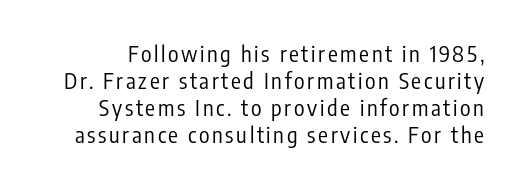
{"italic": "no", "bold": "no", "underline": "no", "line_spacing_ratio": 1.23, "glyph_px": 22}
